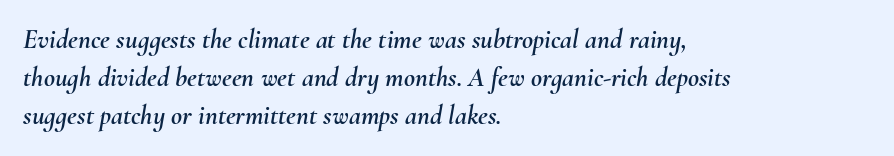
{"italic": "yes", "lean": "right", "slant_degrees": 10, "underline": "no", "align": "left", "line_spacing": "normal", "line_spacing_ratio": 1.41, "letter_spacing": "normal", "letter_spacing_em": 0.0, "glyph_px": 27}
